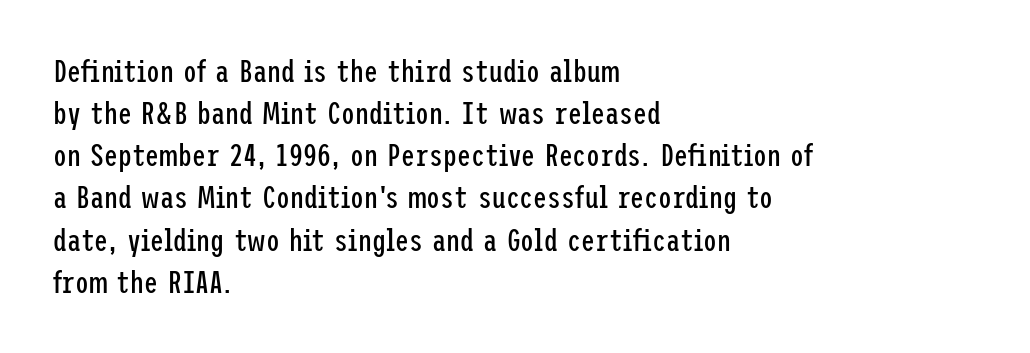
Q: Is the text bold? A: No.
Q: Is the text italic (slanted)? A: No, it is upright.
Q: Is the typeface a serif or a sans-serif typeface? A: Sans-serif.
Q: Is the text underlined? A: No.
Q: How is the paragraph aligned? A: Left-aligned.
Q: Is the spacing between letters normal or unusually wide? A: Normal.
Q: Is the spacing between lines tight, normal or loose? A: Normal.
Q: Width (condensed, normal, or wide)? A: Condensed.
Q: Stroke contrast? A: Low.
Q: x-height? A: Medium.
